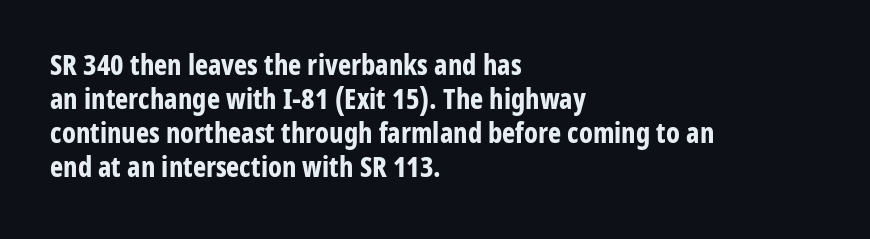
{"serif": "no", "italic": "no", "bold": "yes", "weight": "bold", "width": "condensed", "stroke_contrast": "low", "x_height": "medium", "monospaced": "no", "underline": "no", "align": "left", "line_spacing_ratio": 1.22, "letter_spacing": "normal", "letter_spacing_em": 0.0, "glyph_px": 28}
